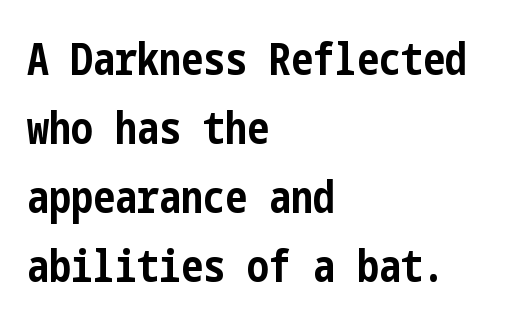
Q: Is the text bold? A: Yes.
Q: Is the text italic (slanted)? A: No, it is upright.
Q: Is the typeface a serif or a sans-serif typeface? A: Sans-serif.
Q: Is the text underlined? A: No.
Q: How is the paragraph aligned? A: Left-aligned.
Q: Is the spacing between letters normal or unusually wide? A: Normal.
Q: Is the spacing between lines tight, normal or loose? A: Normal.
Q: Width (condensed, normal, or wide)? A: Condensed.
Q: Stroke contrast? A: Low.
Q: x-height? A: Medium.
